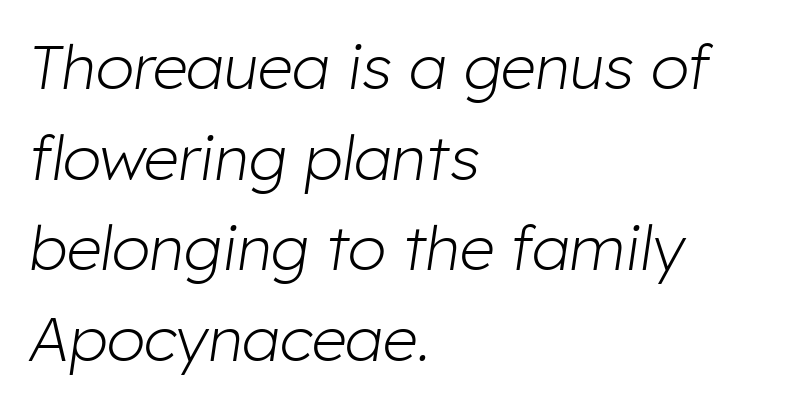
{"italic": "yes", "lean": "right", "slant_degrees": 8, "bold": "no", "weight": "light", "width": "normal", "stroke_contrast": "low", "x_height": "medium", "monospaced": "no", "underline": "no", "align": "left", "line_spacing": "normal", "line_spacing_ratio": 1.46, "letter_spacing": "normal", "letter_spacing_em": 0.0, "glyph_px": 62}
